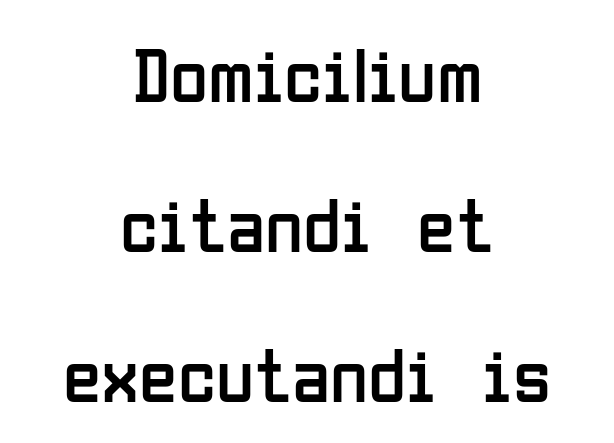
Is the letter spacing exaggerated? No — it looks like the ordinary default. If you drew a line through each stem, it would be perfectly vertical. The rendering shows plain stroke endings on the letterforms — a sans-serif design. Loosely led — the rows are spread out. The letters advance in unequal steps, a hallmark of proportional type.
